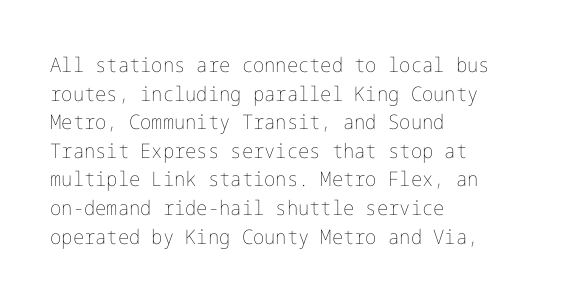
Honestly, the letter spacing is just normal — you wouldn't notice it. Every row of glyphs begins at an identical x-position on the left. The lettering holds an erect, upright posture throughout. A typesetter would call this leading conventional body-copy spacing.
